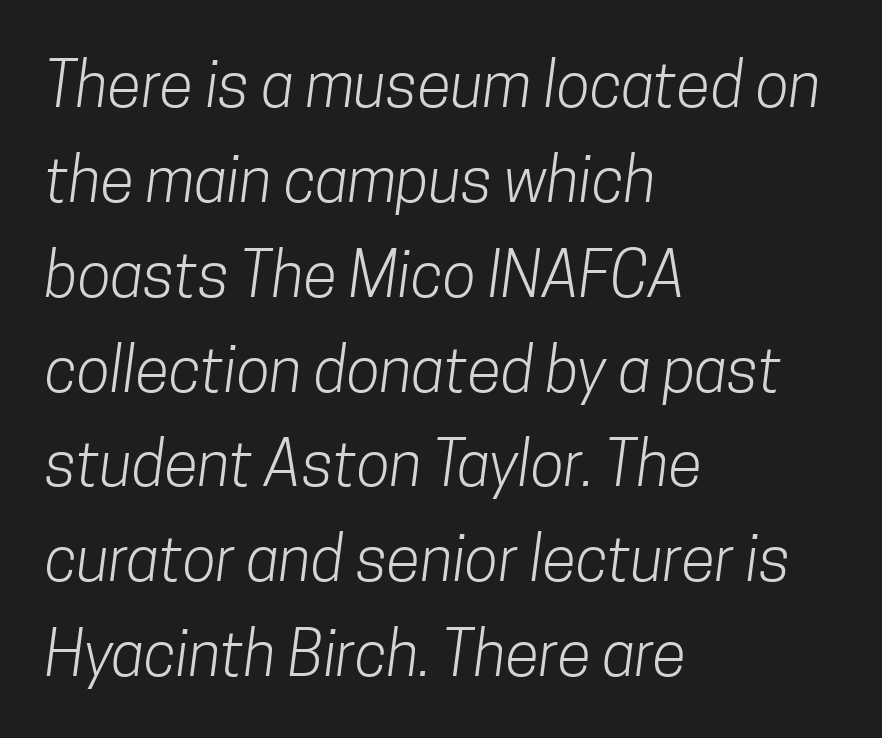
These lines are rendered in a variable-pitch font. Anything drawn beneath the words? Only blank space. Serifs: no, the terminals of the letterforms are clean. A quiet, ordinary-to-light weight characterises the typeface. This rendering uses left alignment, leaving the right contour irregular. The rendering keeps characters at their native spacing.
